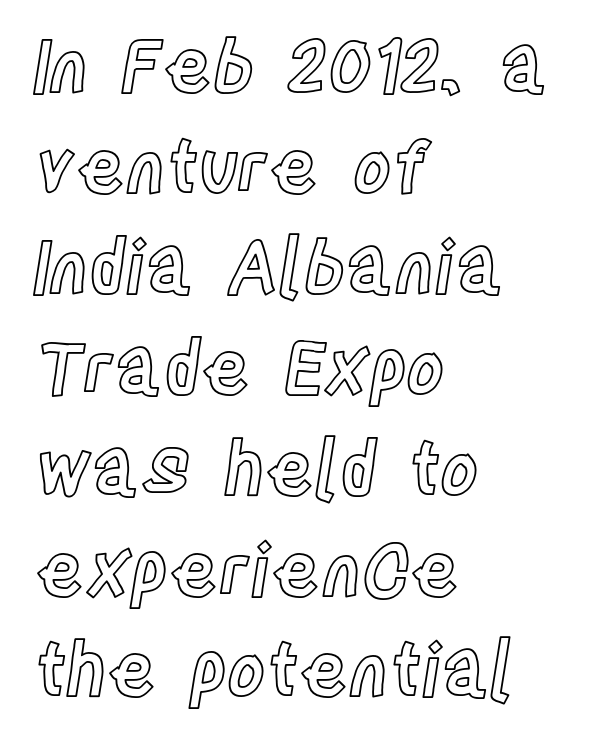
Q: Is the text italic (slanted)? A: Yes.
Q: Is the text underlined? A: No.
Q: How is the paragraph aligned? A: Left-aligned.
Q: Is the spacing between letters normal or unusually wide? A: Normal.
Q: Is the spacing between lines tight, normal or loose? A: Normal.
Q: Width (condensed, normal, or wide)? A: Condensed.
Q: x-height? A: Large.
Q: Monospaced? A: No.
